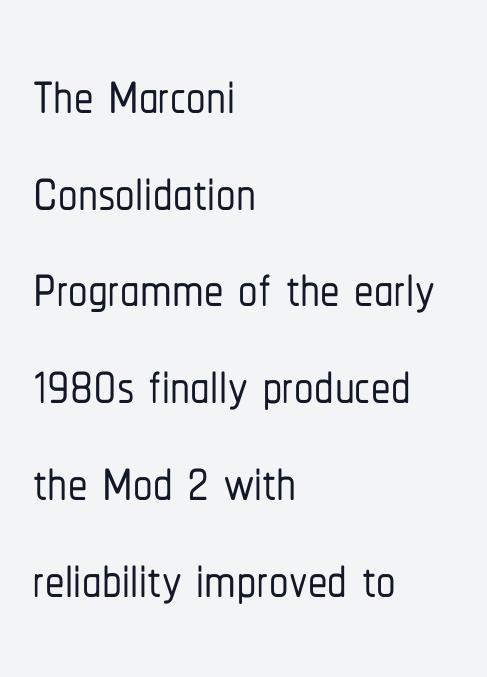
The typesetter chose a ragged-right arrangement here. The typography opts for an upright posture over an oblique one. Honestly, there is no underline to notice here at all. I'd call this a sans setting — the letters go barefoot. The type is set solid horizontally, with unmodified tracking.
